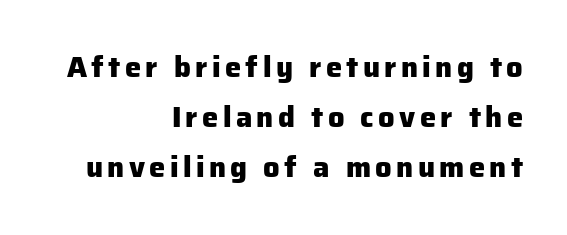
{"serif": "no", "italic": "no", "bold": "yes", "weight": "heavy", "width": "normal", "stroke_contrast": "low", "x_height": "medium", "monospaced": "no", "underline": "no", "align": "right", "line_spacing_ratio": 1.73, "glyph_px": 29}
